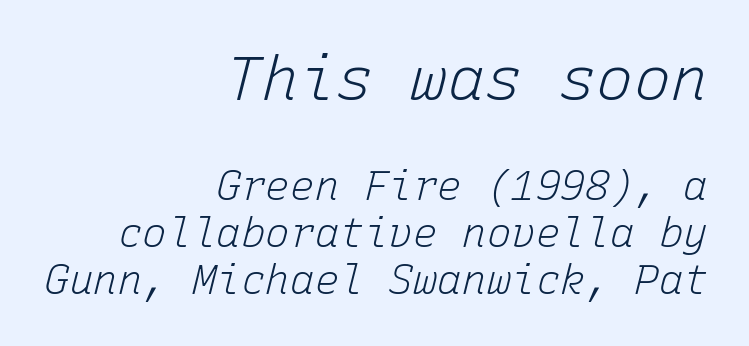
{"italic": "yes", "lean": "right", "slant_degrees": 15, "bold": "no", "weight": "light", "width": "normal", "stroke_contrast": "low", "x_height": "medium", "monospaced": "yes", "underline": "no", "align": "right", "line_spacing": "tight", "line_spacing_ratio": 1.14, "letter_spacing": "normal", "letter_spacing_em": 0.0, "larger_block": "first", "size_ratio": 1.51, "glyph_px": 62}
